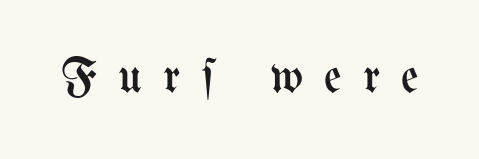
Q: Is the text bold? A: No.
Q: Is the text italic (slanted)? A: No, it is upright.
Q: Is the text underlined? A: No.
Q: Is the spacing between letters normal or unusually wide? A: Unusually wide.
Q: Width (condensed, normal, or wide)? A: Condensed.
Q: Stroke contrast? A: Medium.
Q: x-height? A: Medium.
Q: Monospaced? A: No.
